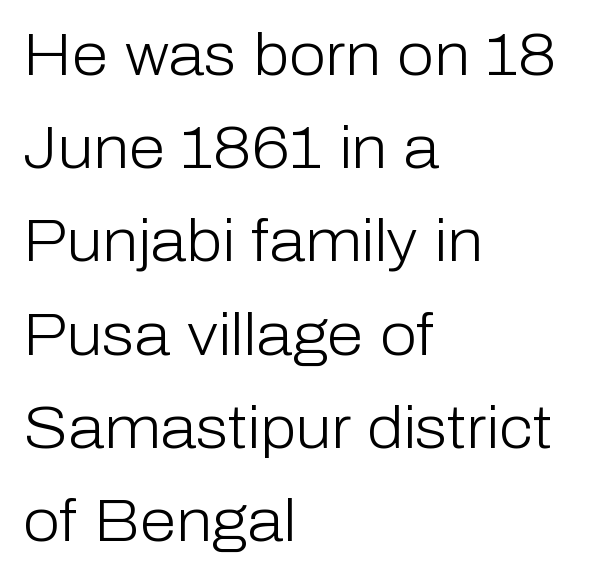
Q: Is the text bold? A: No.
Q: Is the text italic (slanted)? A: No, it is upright.
Q: Is the typeface a serif or a sans-serif typeface? A: Sans-serif.
Q: Is the text underlined? A: No.
Q: How is the paragraph aligned? A: Left-aligned.
Q: Is the spacing between letters normal or unusually wide? A: Normal.
Q: Is the spacing between lines tight, normal or loose? A: Normal.
Q: Width (condensed, normal, or wide)? A: Normal.
Q: Stroke contrast? A: Low.
Q: x-height? A: Medium.
Q: Monospaced? A: No.
